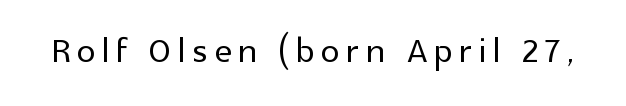
The image shows 47 px sans-serif type, upright; set not underlined; a medium x-height.
